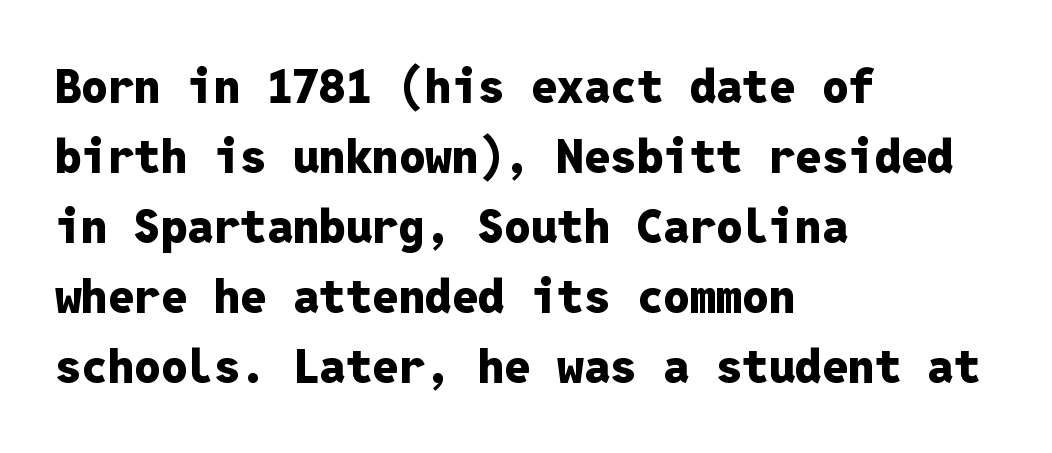
The image shows 47 px heavy sans-serif type, upright, monospaced; set left-aligned, normal line spacing (1.49x), normal letter spacing, not underlined; low stroke contrast and a medium x-height.
